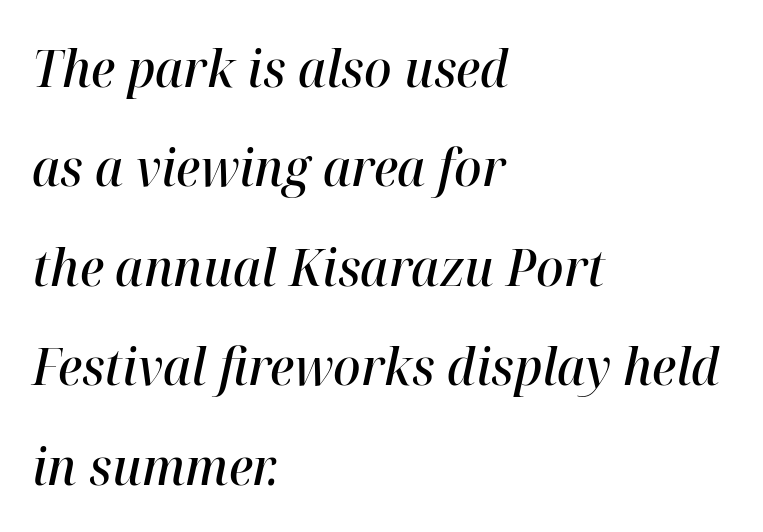
Summary of vertical rhythm: relaxed, with wide interline spacing. This sample has the flowing, uneven cadence of proportional lettering. A classic flush-left, rag-right setting is used for this passage. Tracking value appears to be zero — textbook default spacing.
